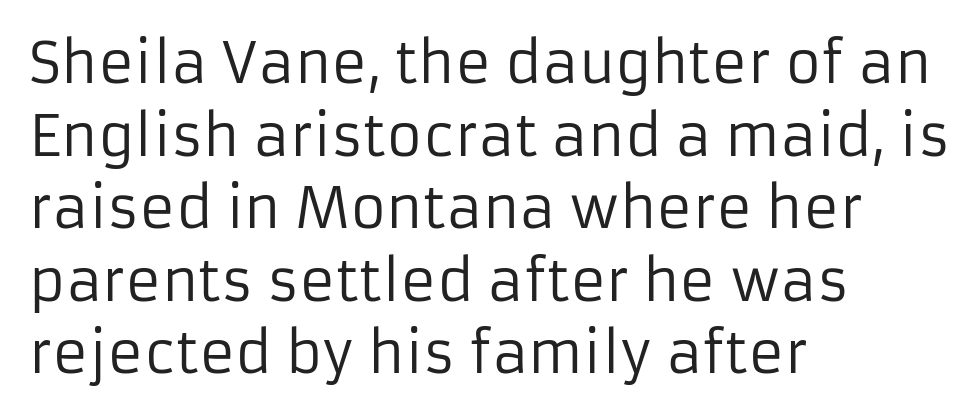
{"serif": "no", "italic": "no", "bold": "no", "weight": "regular", "width": "normal", "stroke_contrast": "low", "x_height": "medium", "monospaced": "no", "underline": "no", "align": "left", "line_spacing": "normal", "line_spacing_ratio": 1.32, "letter_spacing": "normal", "letter_spacing_em": 0.0, "glyph_px": 55}
